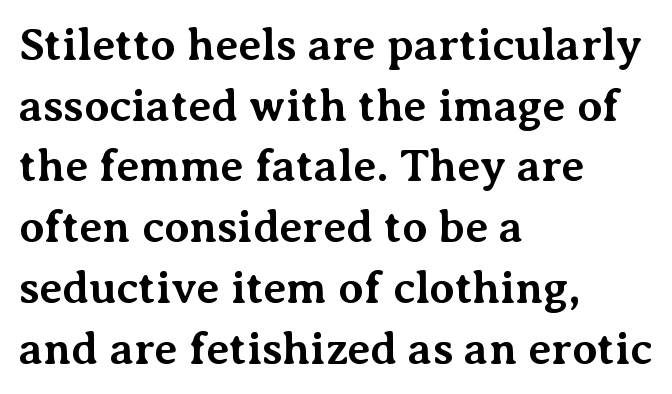
The image shows 45 px bold serif type, upright; set left-aligned, normal line spacing (1.35x), normal letter spacing, not underlined; medium stroke contrast and a medium x-height.
